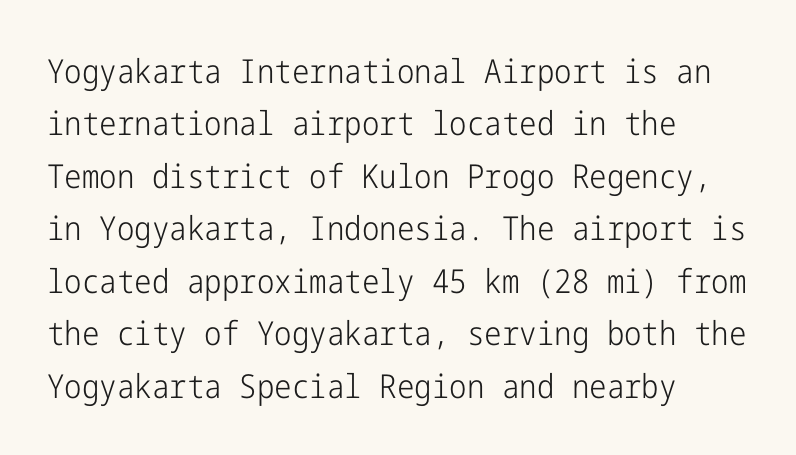
Every row of glyphs begins at an identical x-position on the left. The space beneath each line is pristine and unruled. The type family on display is of the sans-serif kind. Stroke thickness stays within the range of a standard reading face or lighter.
